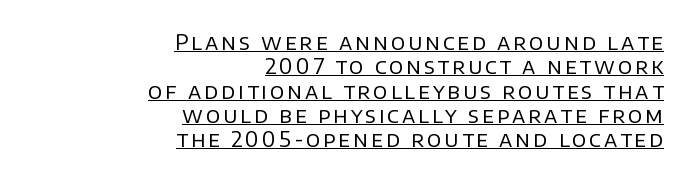
{"italic": "no", "bold": "no", "underline": "yes", "align": "right", "line_spacing_ratio": 1.16, "glyph_px": 21}
